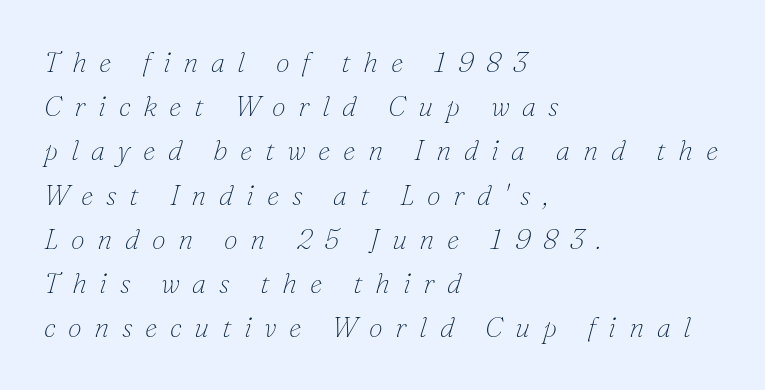
Observe the wide spacing: letters keep a clear distance from each other. Horizontal bands of white between lines are of average thickness. Line beginnings align vertically; line endings do not. The passage shown is typed in a proportional face where columns would drift. The passage shown is not underscored anywhere. Small tapered or slab feet sit at the stroke ends, so this counts as serif.
